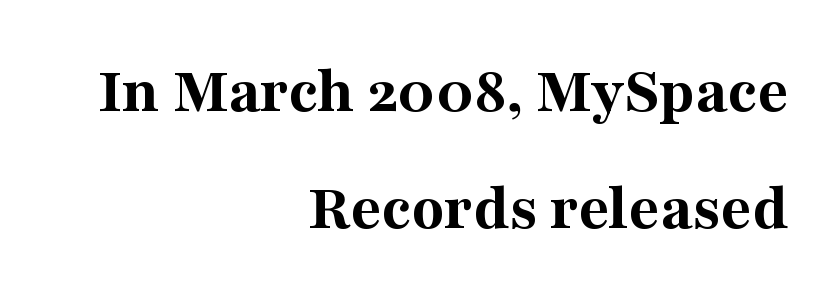
{"serif": "yes", "italic": "no", "bold": "yes", "weight": "bold", "width": "normal", "stroke_contrast": "medium", "x_height": "medium", "monospaced": "no", "underline": "no", "align": "right", "line_spacing_ratio": 1.75, "letter_spacing": "normal", "letter_spacing_em": 0.0, "glyph_px": 67}
